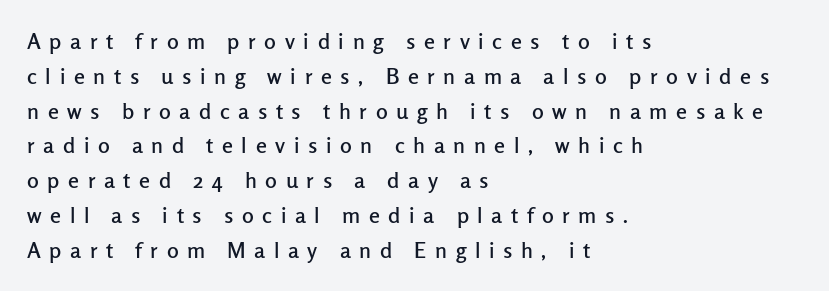
Q: Is the text italic (slanted)? A: No, it is upright.
Q: Is the text underlined? A: No.
Q: How is the paragraph aligned? A: Left-aligned.
Q: Is the spacing between letters normal or unusually wide? A: Unusually wide.
Q: Is the spacing between lines tight, normal or loose? A: Normal.
